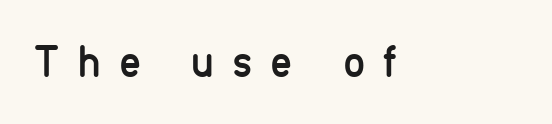
Nope, no serifs anywhere on these letters. The lettering holds an erect, upright posture throughout. These lines are rendered in a variable-pitch font. Weight: not bold — regular or lighter. The lines in this sample share a left origin and differ only in where they stop.
